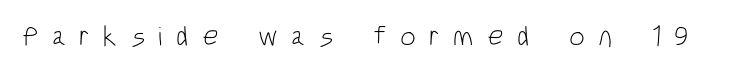
Q: Is the text bold? A: No.
Q: Is the text italic (slanted)? A: No, it is upright.
Q: Is the typeface a serif or a sans-serif typeface? A: Sans-serif.
Q: Is the text underlined? A: No.
Q: Is the spacing between letters normal or unusually wide? A: Unusually wide.
Q: Width (condensed, normal, or wide)? A: Condensed.
Q: Stroke contrast? A: Low.
Q: x-height? A: Large.
Q: Monospaced? A: No.
